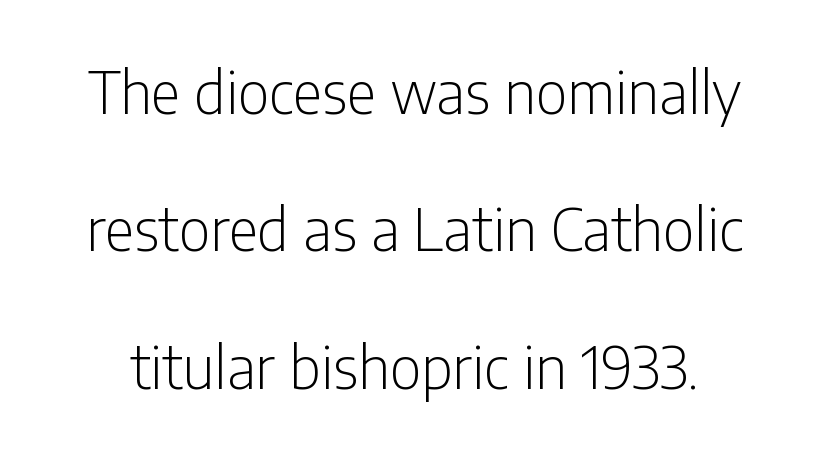
Q: Is the text bold? A: No.
Q: Is the text italic (slanted)? A: No, it is upright.
Q: Is the typeface a serif or a sans-serif typeface? A: Sans-serif.
Q: Is the text underlined? A: No.
Q: Is the spacing between letters normal or unusually wide? A: Normal.
Q: Is the spacing between lines tight, normal or loose? A: Loose.
Q: Width (condensed, normal, or wide)? A: Condensed.
Q: Stroke contrast? A: Low.
Q: x-height? A: Medium.
Q: Monospaced? A: No.
